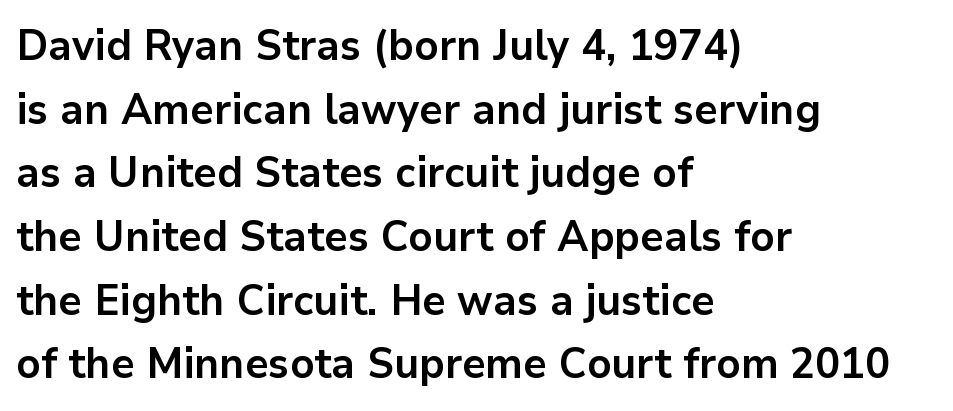
{"serif": "no", "italic": "no", "bold": "yes", "weight": "bold", "width": "normal", "stroke_contrast": "low", "x_height": "medium", "monospaced": "no", "underline": "no", "align": "left", "line_spacing": "normal", "line_spacing_ratio": 1.48, "letter_spacing": "normal", "letter_spacing_em": 0.0, "glyph_px": 43}
